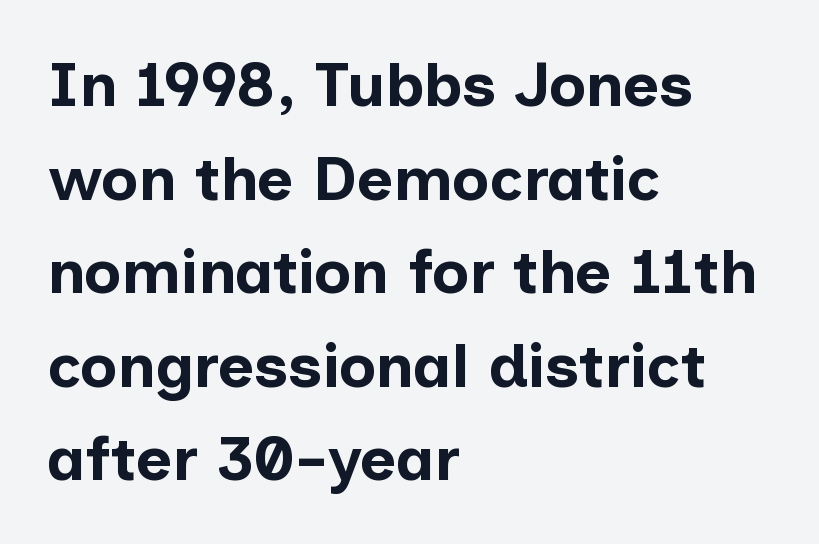
{"serif": "no", "italic": "no", "bold": "yes", "weight": "bold", "width": "normal", "stroke_contrast": "low", "x_height": "medium", "monospaced": "no", "underline": "no", "align": "left", "line_spacing": "normal", "line_spacing_ratio": 1.51, "letter_spacing": "normal", "letter_spacing_em": 0.0, "glyph_px": 62}
